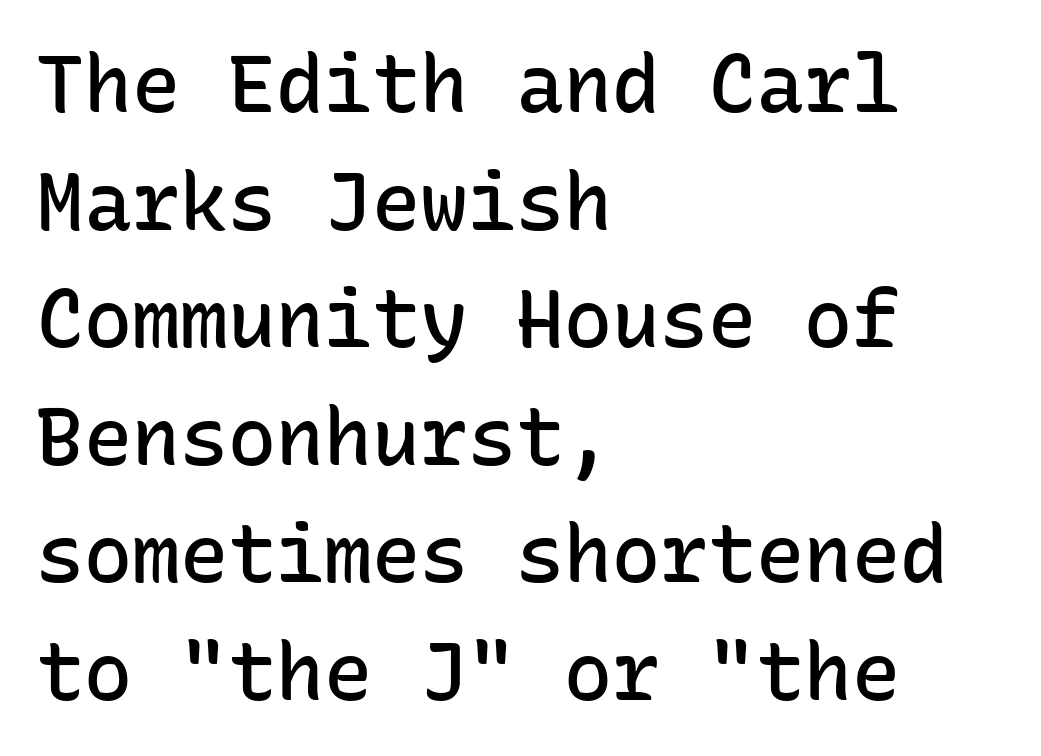
Baseline-to-baseline distance is the conventional proportion of letter height. A clean baseline with only descenders dipping below it. Every row of glyphs begins at an identical x-position on the left. Typographic density is moderately raised because the face is semibold. You can tell from the bare stems that sans-serif type was used. The font's upright variant was chosen for this text.
